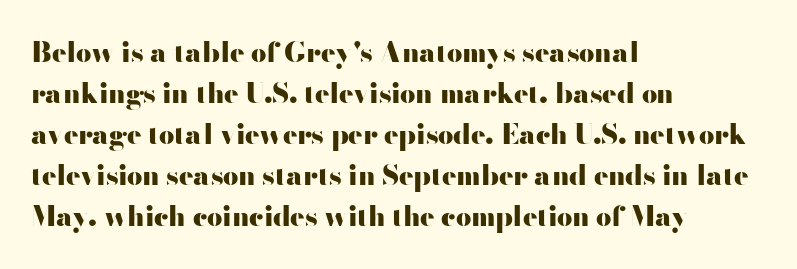
The image shows 27 px bold type, upright; set left-aligned, normal line spacing (1.52x), normal letter spacing, not underlined.
